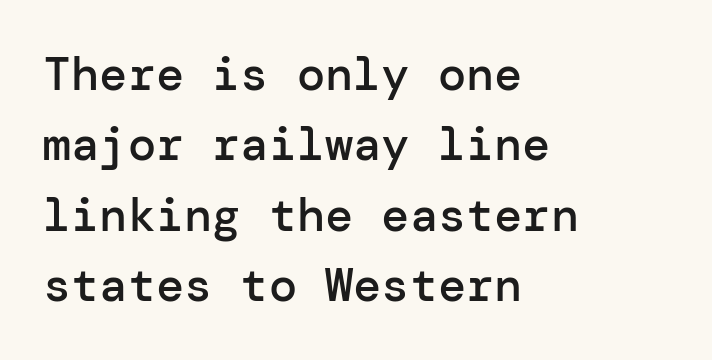
Q: Is the text bold? A: Semi-bold.
Q: Is the text italic (slanted)? A: No, it is upright.
Q: Is the typeface a serif or a sans-serif typeface? A: Sans-serif.
Q: Is the text underlined? A: No.
Q: How is the paragraph aligned? A: Left-aligned.
Q: Is the spacing between letters normal or unusually wide? A: Normal.
Q: Is the spacing between lines tight, normal or loose? A: Normal.
Q: Width (condensed, normal, or wide)? A: Normal.
Q: Stroke contrast? A: Low.
Q: x-height? A: Medium.
